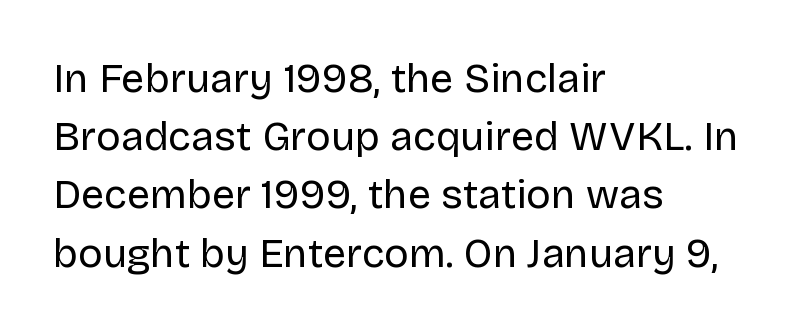
The image shows 41 px regular-weight sans-serif type, upright; set left-aligned, normal line spacing (1.42x), normal letter spacing, not underlined; low stroke contrast and a large x-height.
